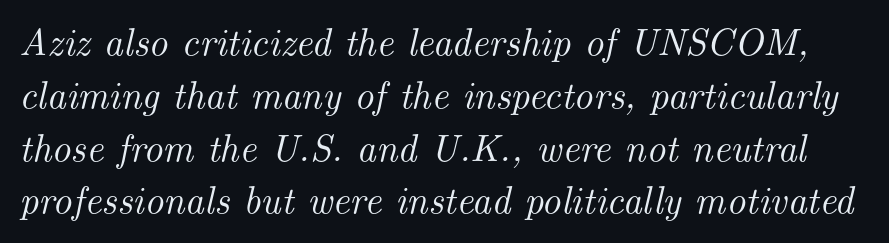
Compared with typical paragraphs, the rows here are spaced about the same. Letter spacing: default. Do the characters align in a grid? No, the font is proportional. The space beneath each line is pristine and unruled. The typography opts for an oblique posture over an upright one.
